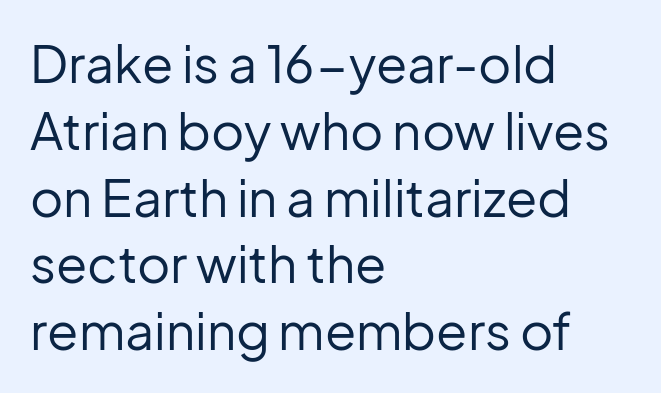
Check the space under the baseline: it is left empty. Each word holds together tightly as a unit, with standard inter-letter gaps. Casual observation: everything's shoved over to the left. The characters are drawn with everyday or finer stroke widths.
